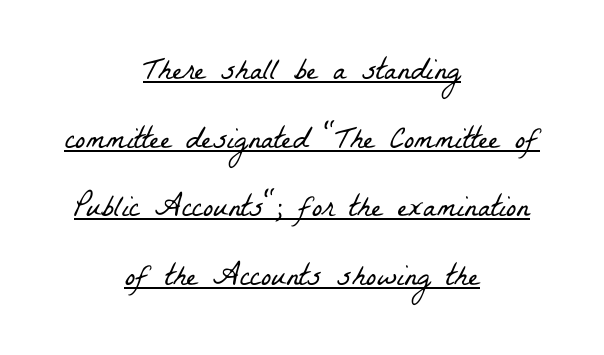
{"serif": "yes", "bold": "no", "weight": "light", "width": "condensed", "stroke_contrast": "low", "x_height": "medium", "monospaced": "no", "underline": "yes", "align": "center", "line_spacing": "loose", "line_spacing_ratio": 2.21, "letter_spacing": "normal", "letter_spacing_em": 0.0, "glyph_px": 31}
